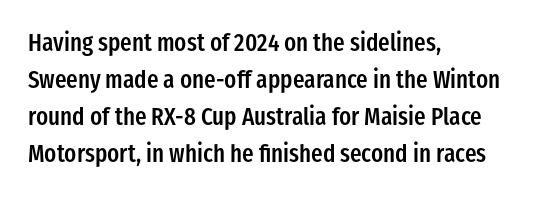
The image shows 24 px text type, upright; set left-aligned, normal line spacing (1.54x), normal letter spacing, not underlined.
